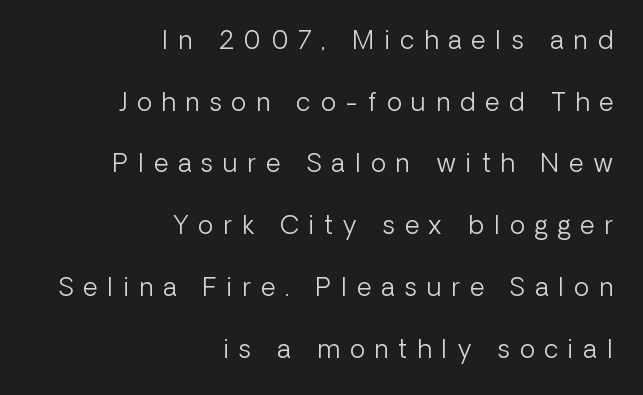
The image shows 25 px text type, upright; set right-aligned, loose line spacing (2.47x), unusually wide letter spacing (+0.4 em), not underlined.
